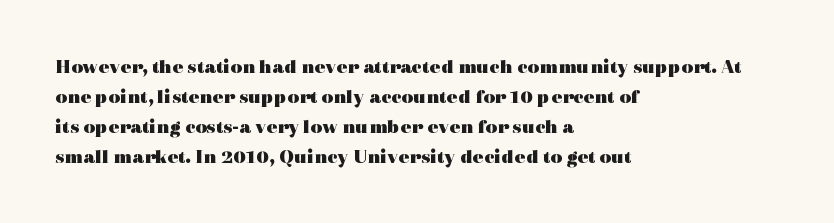
Alignment: flush left. Tall strokes in this sample are plumb rather than angled. Successive baselines arrive at the customary interval. The rendering uses a bold face; every stroke is thick and dark. The specimen omits any rule beneath the text block's lines. Short note: letters normally spaced.
